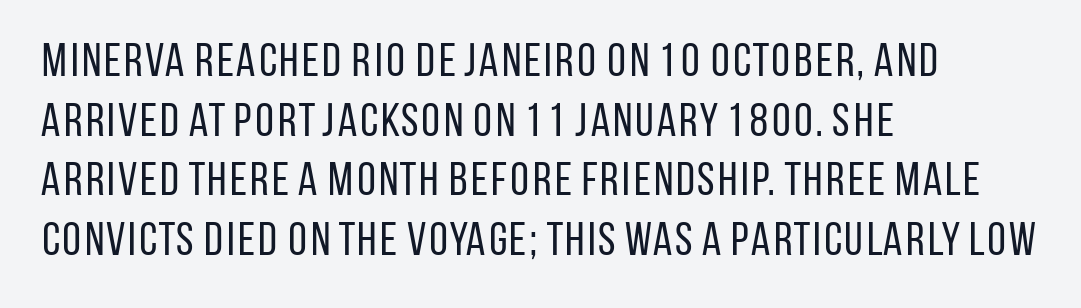
Q: Is the text bold? A: No.
Q: Is the text italic (slanted)? A: No, it is upright.
Q: Is the typeface a serif or a sans-serif typeface? A: Sans-serif.
Q: Is the text underlined? A: No.
Q: How is the paragraph aligned? A: Left-aligned.
Q: Is the spacing between letters normal or unusually wide? A: Normal.
Q: Is the spacing between lines tight, normal or loose? A: Normal.
Q: Width (condensed, normal, or wide)? A: Condensed.
Q: Stroke contrast? A: Low.
Q: x-height? A: Large.
Q: Monospaced? A: No.
